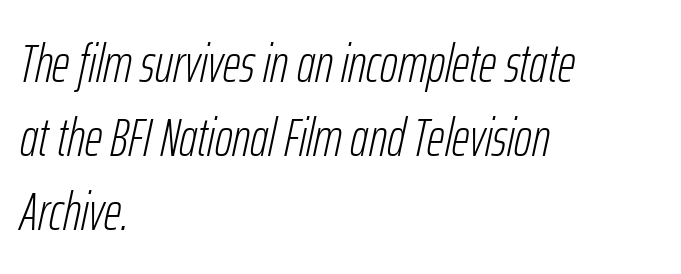
The image shows 54 px light, condensed type, italic (leaning right); set left-aligned, normal line spacing (1.37x), normal letter spacing, not underlined; low stroke contrast and a medium x-height.
